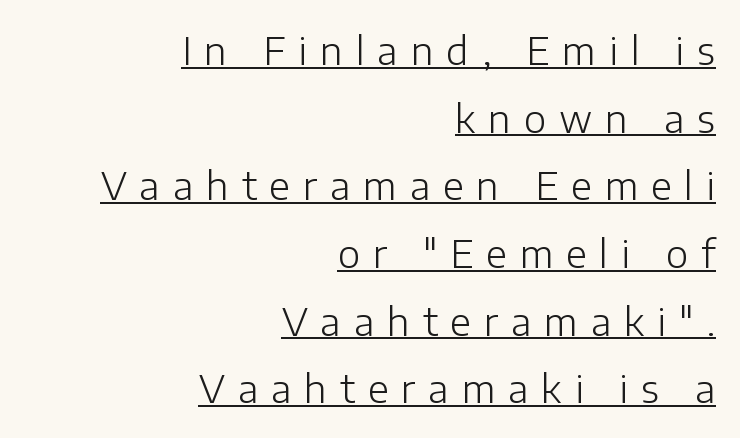
These lines have a slow, spaced-out rhythm from letter to letter. Note the varied advance widths — an 'i' is clearly narrower than an 'm'. Decoration check: the copy is underlined. These lines were composed using upright roman letters.
